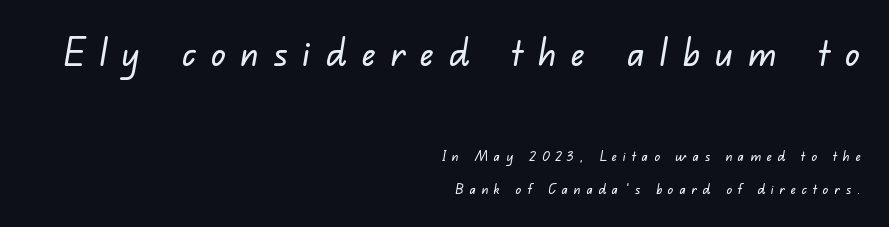
Q: Is the typeface a serif or a sans-serif typeface? A: Sans-serif.
Q: Is the text underlined? A: No.
Q: How is the paragraph aligned? A: Right-aligned.
Q: Is the spacing between letters normal or unusually wide? A: Unusually wide.
Q: Is the spacing between lines tight, normal or loose? A: Loose.
Q: Which block of text is set in a larger size, the first (top) or the second (bottom)? A: The first (top) one.
Q: Width (condensed, normal, or wide)? A: Normal.
Q: Stroke contrast? A: Low.
Q: x-height? A: Small.
Q: Monospaced? A: No.
